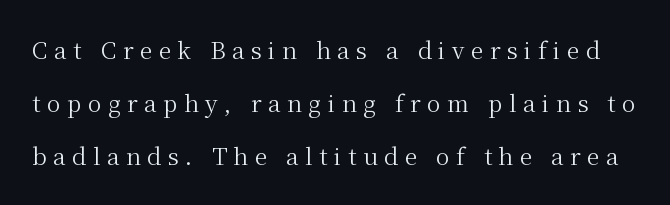
Q: Is the text bold? A: No.
Q: Is the text italic (slanted)? A: No, it is upright.
Q: Is the text underlined? A: No.
Q: Is the spacing between letters normal or unusually wide? A: Unusually wide.
Q: Is the spacing between lines tight, normal or loose? A: Loose.
